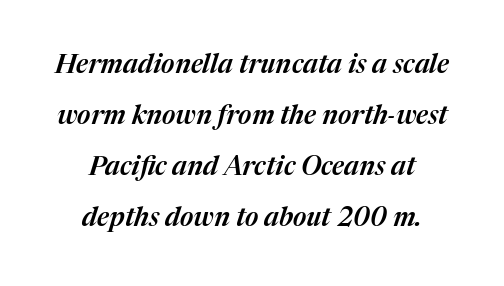
The image shows 26 px text type, italic (leaning right); set loose line spacing (1.96x), normal letter spacing, not underlined.
